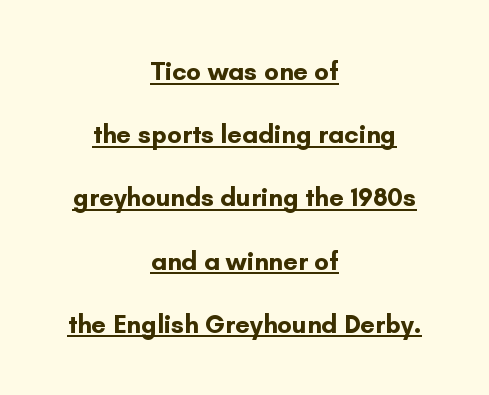
The type is set solid horizontally, with unmodified tracking. The paragraph has two soft edges and a firm central axis. The string is rendered with underlining switched on. The letters are bold, with thick, heavy strokes. Italic: no, the glyphs are upright roman.
